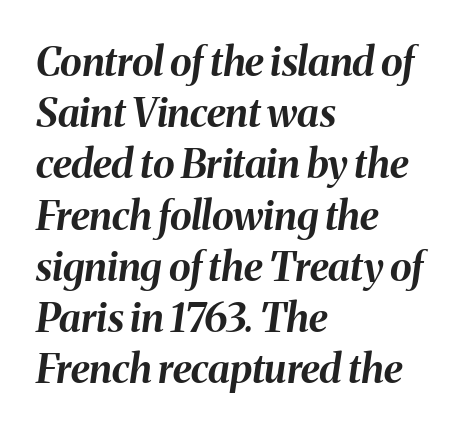
{"italic": "yes", "lean": "right", "slant_degrees": 8, "bold": "yes", "weight": "bold", "width": "normal", "stroke_contrast": "medium", "x_height": "medium", "monospaced": "no", "underline": "no", "align": "left", "line_spacing": "normal", "line_spacing_ratio": 1.28, "letter_spacing": "normal", "letter_spacing_em": 0.0, "glyph_px": 40}
